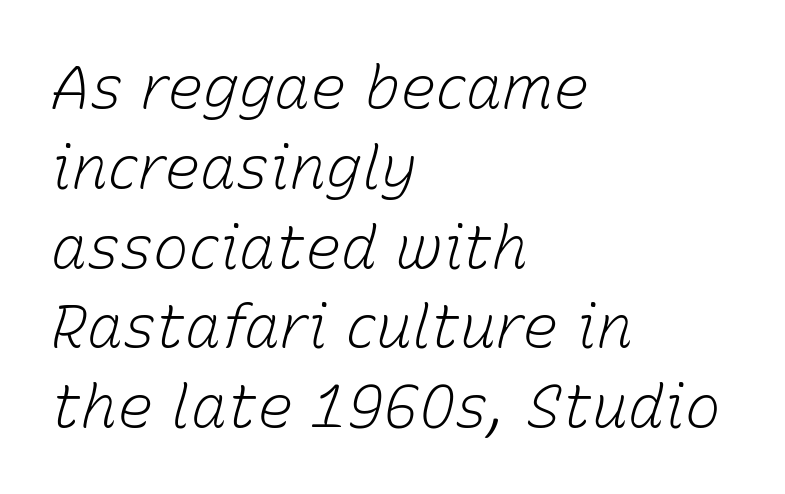
{"italic": "yes", "lean": "right", "slant_degrees": 15, "bold": "no", "weight": "light", "width": "normal", "stroke_contrast": "low", "x_height": "medium", "monospaced": "no", "underline": "no", "align": "left", "line_spacing": "normal", "line_spacing_ratio": 1.33, "letter_spacing": "normal", "letter_spacing_em": 0.0, "glyph_px": 60}
